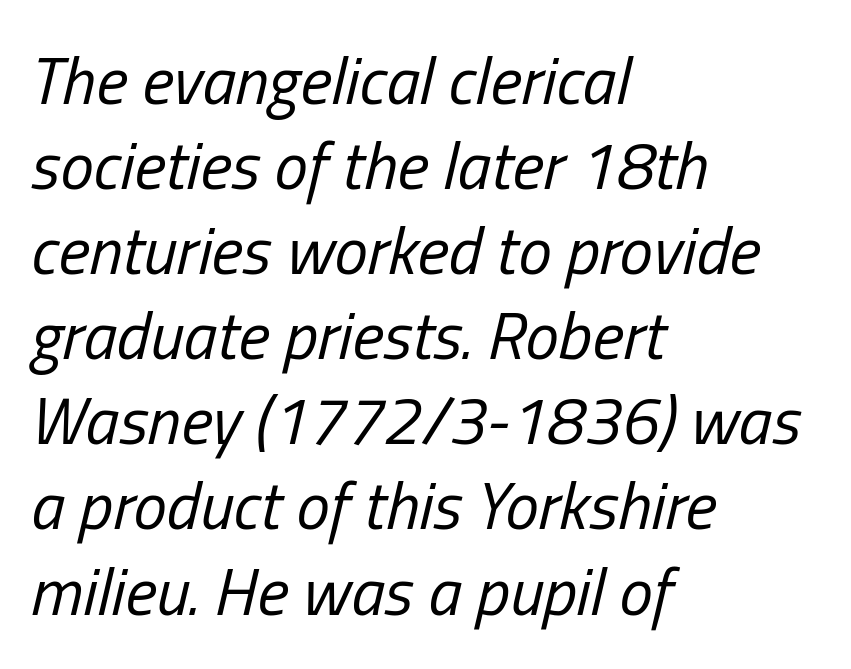
Q: Is the text bold? A: No.
Q: Is the text italic (slanted)? A: Yes, it leans right by about 13 degrees.
Q: Is the text underlined? A: No.
Q: How is the paragraph aligned? A: Left-aligned.
Q: Is the spacing between letters normal or unusually wide? A: Normal.
Q: Is the spacing between lines tight, normal or loose? A: Normal.
Q: Width (condensed, normal, or wide)? A: Condensed.
Q: Stroke contrast? A: Low.
Q: x-height? A: Medium.
Q: Monospaced? A: No.
